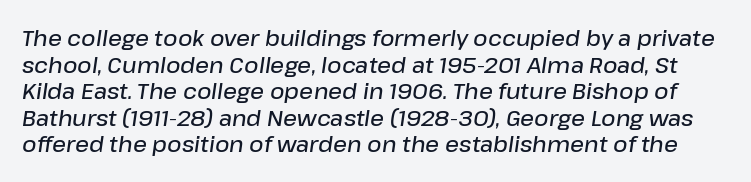
Q: Is the text bold? A: Semi-bold.
Q: Is the text italic (slanted)? A: Yes, it leans right by about 8 degrees.
Q: Is the text underlined? A: No.
Q: Is the spacing between letters normal or unusually wide? A: Normal.
